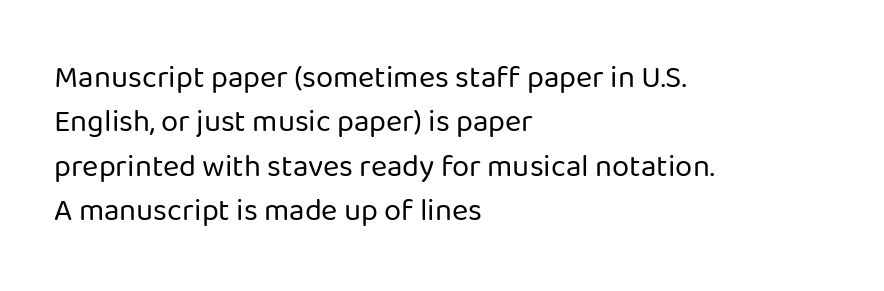
The image shows 31 px regular-weight sans-serif type, upright; set left-aligned, normal line spacing (1.43x), normal letter spacing, not underlined; low stroke contrast and a medium x-height.
